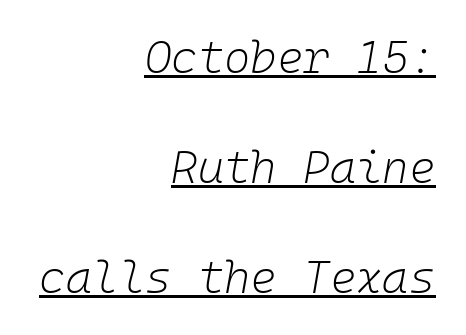
Q: Is the text bold? A: No.
Q: Is the text italic (slanted)? A: Yes, it leans right by about 10 degrees.
Q: Is the text underlined? A: Yes.
Q: How is the paragraph aligned? A: Right-aligned.
Q: Is the spacing between letters normal or unusually wide? A: Normal.
Q: Is the spacing between lines tight, normal or loose? A: Loose.
Q: Width (condensed, normal, or wide)? A: Normal.
Q: Stroke contrast? A: Low.
Q: x-height? A: Medium.
Q: Monospaced? A: Yes.
